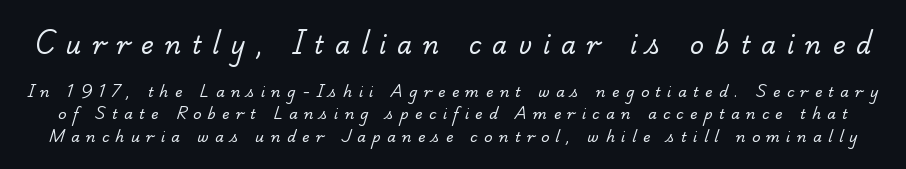
The image shows 24 px text type; set normal line spacing (1.61x), unusually wide letter spacing (+0.46 em), not underlined; the first (top) block is 1.71x larger.
